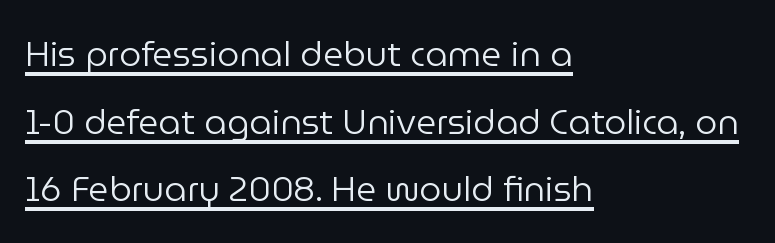
Q: Is the text bold? A: No.
Q: Is the text italic (slanted)? A: No, it is upright.
Q: Is the typeface a serif or a sans-serif typeface? A: Sans-serif.
Q: Is the text underlined? A: Yes.
Q: How is the paragraph aligned? A: Left-aligned.
Q: Is the spacing between letters normal or unusually wide? A: Normal.
Q: Is the spacing between lines tight, normal or loose? A: Loose.
Q: Width (condensed, normal, or wide)? A: Normal.
Q: Stroke contrast? A: Low.
Q: x-height? A: Medium.
Q: Monospaced? A: No.
